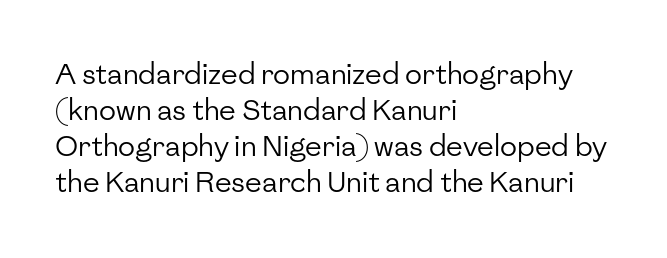
{"serif": "no", "italic": "no", "bold": "no", "weight": "regular", "width": "normal", "stroke_contrast": "low", "x_height": "medium", "monospaced": "no", "underline": "no", "align": "left", "line_spacing": "normal", "line_spacing_ratio": 1.29, "letter_spacing": "normal", "letter_spacing_em": 0.0, "glyph_px": 28}
